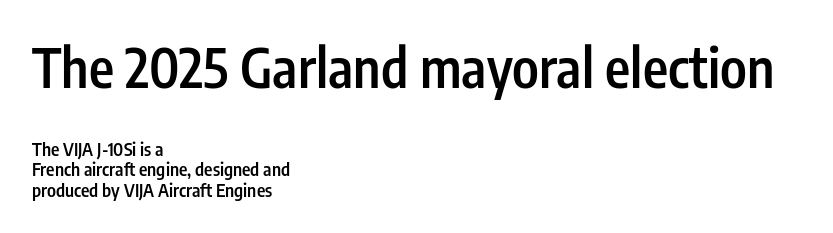
Typeset ragged right — the left edge is the straight one. Nope, not italic — everything's standing straight. A sans-serif font was chosen for this passage. Letter spacing: default. Looks like regular typesetting: each glyph gets only the width it needs. Underlining? Definitely not there.
